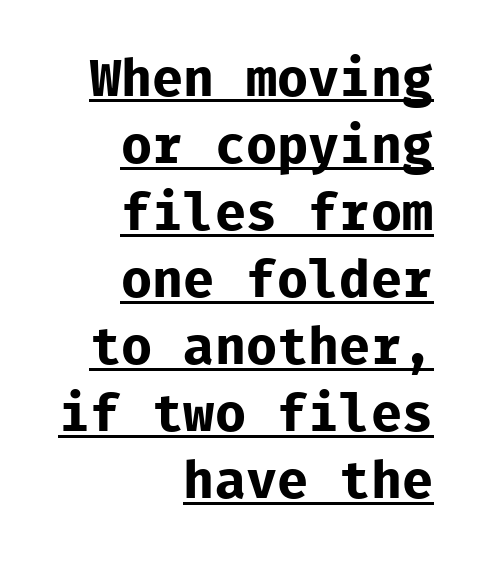
Posture: upright roman. The font is running at its bold setting. A flush-right, rag-left setting is used for this passage. This is sans-serif lettering, the kind often seen on screens and signage. The rendering keeps characters at their native spacing. These characters rest on top of a visible drawn line.
